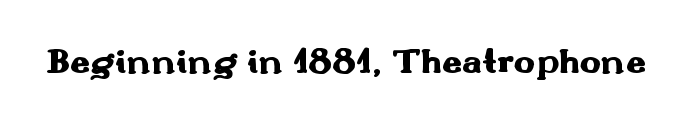
{"serif": "no", "italic": "no", "bold": "yes", "weight": "heavy", "width": "wide", "stroke_contrast": "medium", "x_height": "small", "monospaced": "no", "underline": "no", "letter_spacing": "normal", "letter_spacing_em": 0.0, "glyph_px": 36}
